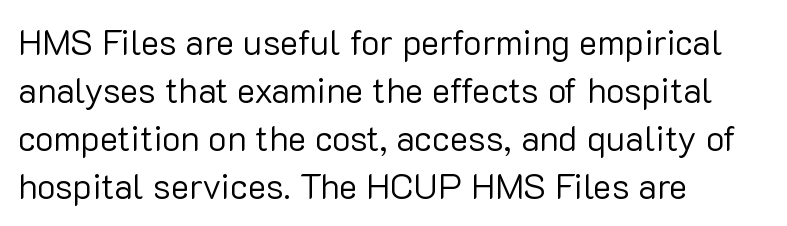
{"serif": "no", "italic": "no", "bold": "no", "weight": "regular", "width": "normal", "stroke_contrast": "low", "x_height": "medium", "monospaced": "no", "underline": "no", "align": "left", "line_spacing": "normal", "line_spacing_ratio": 1.37, "letter_spacing": "normal", "letter_spacing_em": 0.0, "glyph_px": 35}
